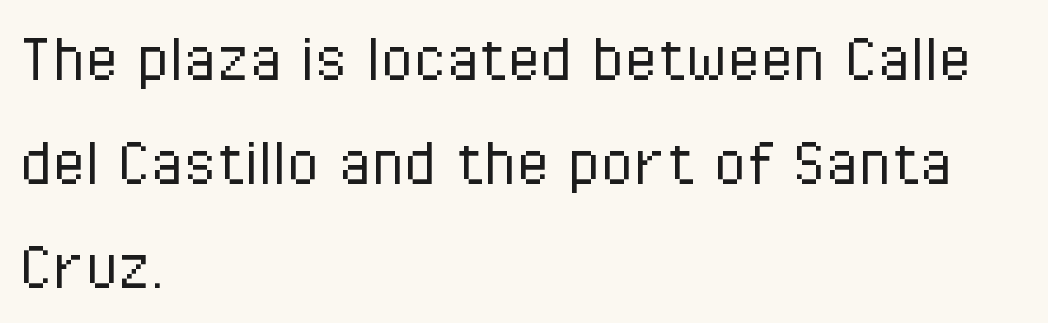
{"serif": "no", "italic": "no", "bold": "no", "weight": "light", "width": "condensed", "stroke_contrast": "low", "x_height": "medium", "monospaced": "no", "underline": "no", "align": "left", "line_spacing": "normal", "line_spacing_ratio": 1.39, "letter_spacing": "normal", "letter_spacing_em": 0.0, "glyph_px": 75}
